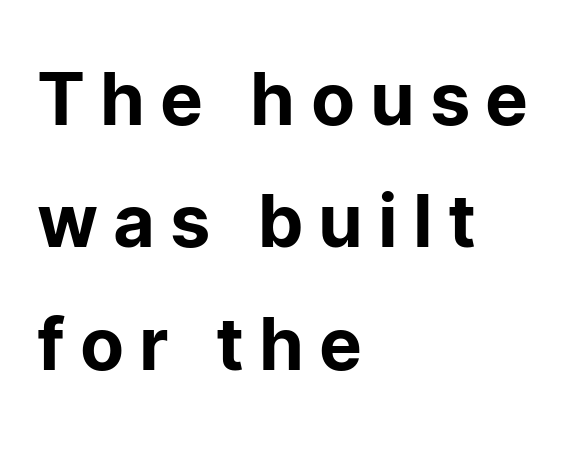
The image shows 72 px sans-serif type, upright; set left-aligned, normal line spacing (1.7x), unusually wide letter spacing (+0.21 em), not underlined; low stroke contrast and a medium x-height.
